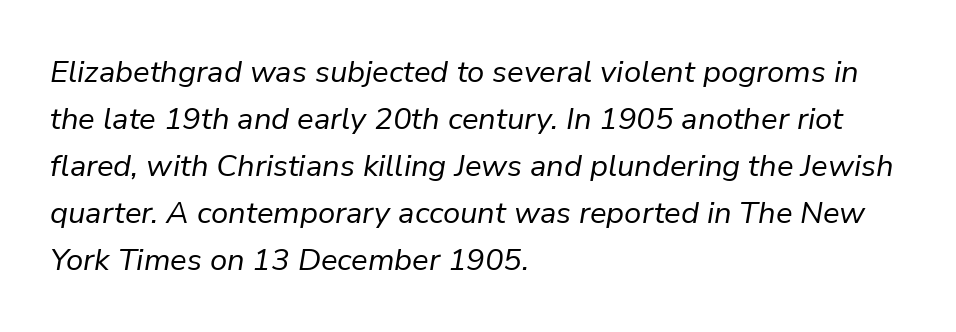
Q: Is the text bold? A: No.
Q: Is the text italic (slanted)? A: Yes, it leans right by about 9 degrees.
Q: Is the text underlined? A: No.
Q: How is the paragraph aligned? A: Left-aligned.
Q: Is the spacing between letters normal or unusually wide? A: Normal.
Q: Is the spacing between lines tight, normal or loose? A: Normal.
Q: Width (condensed, normal, or wide)? A: Normal.
Q: Stroke contrast? A: Low.
Q: x-height? A: Medium.
Q: Monospaced? A: No.
